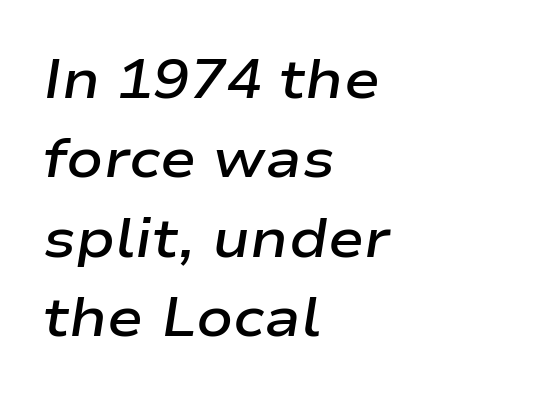
{"italic": "yes", "lean": "right", "slant_degrees": 9, "bold": "semi", "weight": "semibold", "width": "wide", "stroke_contrast": "low", "x_height": "medium", "monospaced": "no", "underline": "no", "align": "left", "line_spacing": "normal", "line_spacing_ratio": 1.47, "letter_spacing": "normal", "letter_spacing_em": 0.0, "glyph_px": 54}
